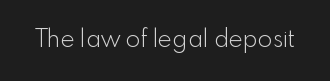
{"italic": "no", "bold": "no", "underline": "no", "letter_spacing": "normal", "letter_spacing_em": 0.0, "glyph_px": 24}
